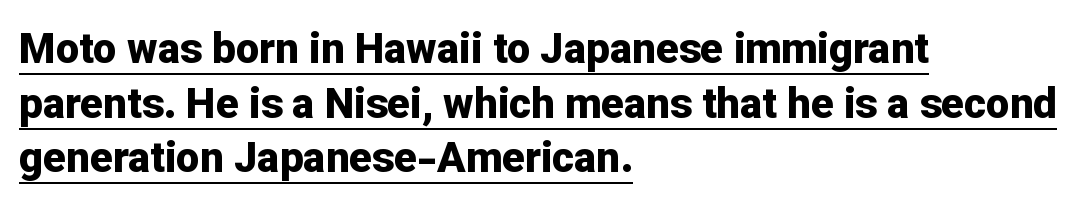
Q: Is the text bold? A: Yes.
Q: Is the text italic (slanted)? A: No, it is upright.
Q: Is the typeface a serif or a sans-serif typeface? A: Sans-serif.
Q: Is the text underlined? A: Yes.
Q: How is the paragraph aligned? A: Left-aligned.
Q: Is the spacing between letters normal or unusually wide? A: Normal.
Q: Is the spacing between lines tight, normal or loose? A: Normal.
Q: Width (condensed, normal, or wide)? A: Normal.
Q: Stroke contrast? A: Low.
Q: x-height? A: Medium.
Q: Monospaced? A: No.
